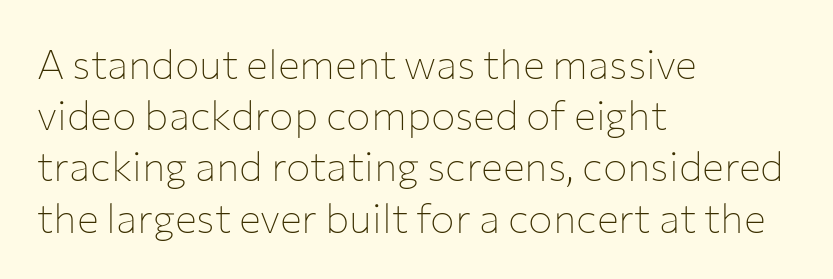
The specimen reads as upright at a glance. Descenders hang freely into open space. The face used here is proportionally spaced, like ordinary book or web type. In CSS terms this would be text-align: left.
